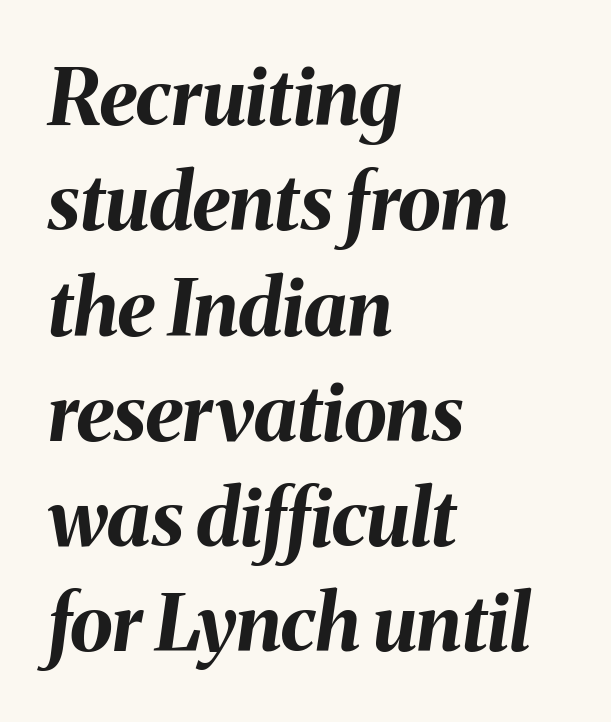
The image shows 78 px bold type, italic (leaning right); set left-aligned, normal line spacing (1.35x), normal letter spacing, not underlined; medium stroke contrast and a medium x-height.
